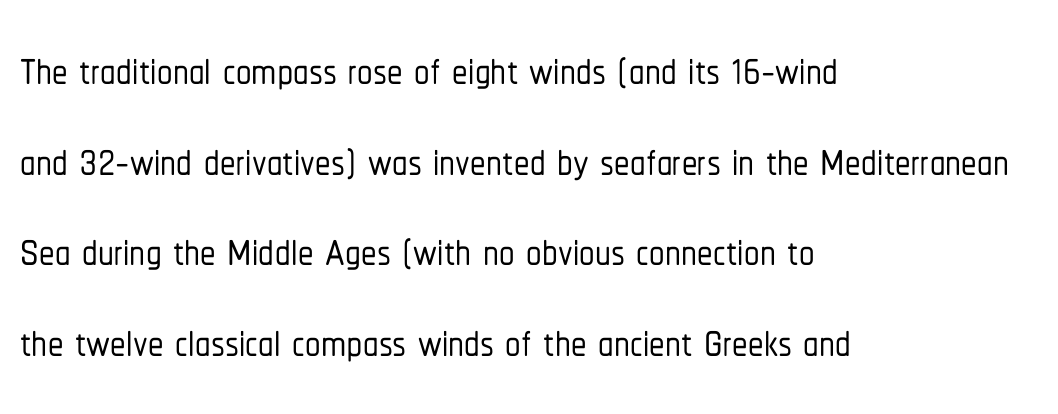
{"serif": "no", "italic": "no", "width": "condensed", "stroke_contrast": "low", "x_height": "medium", "monospaced": "no", "underline": "no", "align": "left", "line_spacing": "normal", "line_spacing_ratio": 1.46, "letter_spacing": "normal", "letter_spacing_em": 0.0, "glyph_px": 62}
